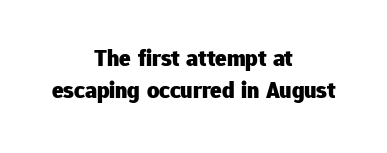
Q: Is the text bold? A: Yes.
Q: Is the text italic (slanted)? A: No, it is upright.
Q: Is the text underlined? A: No.
Q: How is the paragraph aligned? A: Centered.
Q: Is the spacing between letters normal or unusually wide? A: Normal.
Q: Is the spacing between lines tight, normal or loose? A: Normal.
